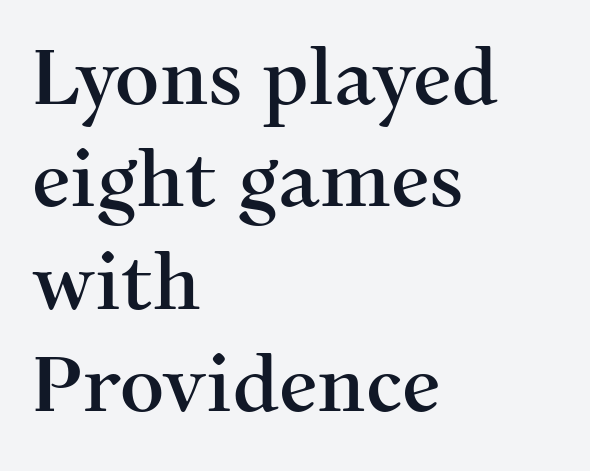
Line starts are locked; line ends wander. The passage shown is not underscored anywhere. This is serif lettering, the kind often seen in printed books. Varying glyph widths throughout — classic text-font behaviour.
